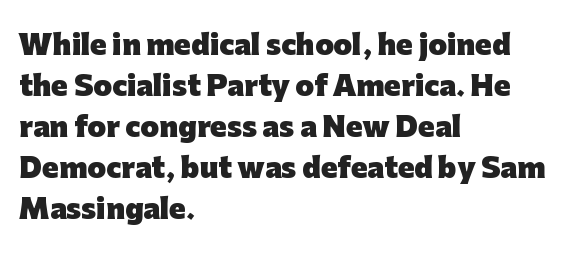
Line beginnings align vertically; line endings do not. Between one letter and the next there's only the usual sliver of space. Notice how descenders clear the ascenders below comfortably — that's standard leading. Does the lettering tilt? It doesn't — this is upright. Letters rest on an invisible, unmarked baseline.
